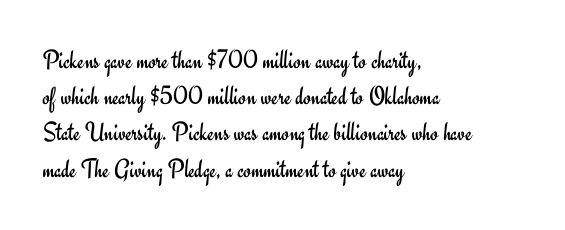
{"bold": "no", "underline": "no", "align": "left", "line_spacing": "normal", "line_spacing_ratio": 1.34, "letter_spacing": "normal", "letter_spacing_em": 0.0, "glyph_px": 27}
